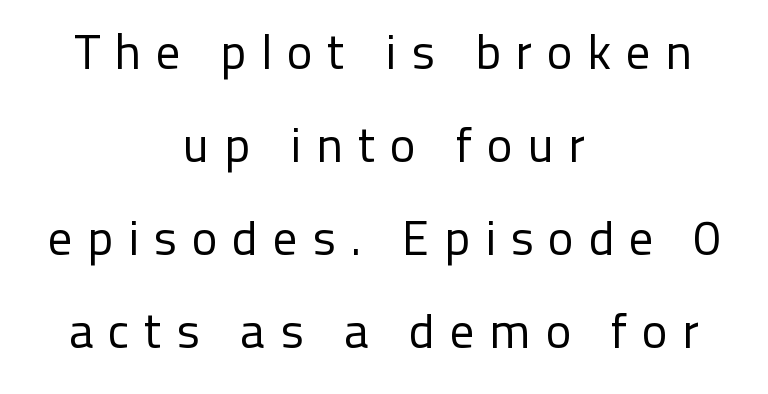
The image shows 49 px regular-weight sans-serif type, upright; set centered, loose line spacing (1.9x), unusually wide letter spacing (+0.29 em), not underlined; low stroke contrast and a medium x-height.
